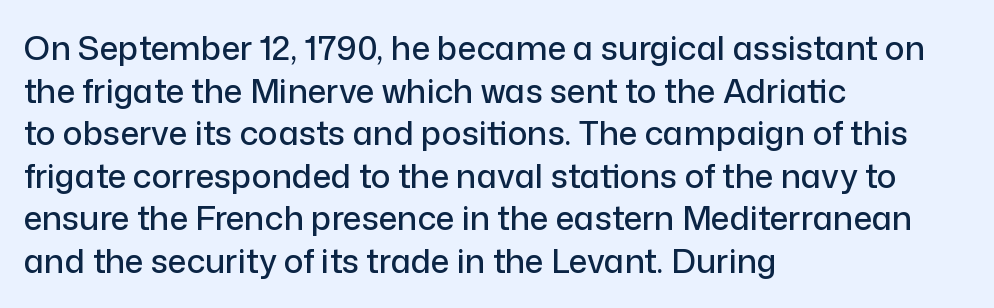
The image shows 33 px sans-serif type, upright; set left-aligned, normal line spacing (1.29x), normal letter spacing, not underlined; low stroke contrast and a medium x-height.
